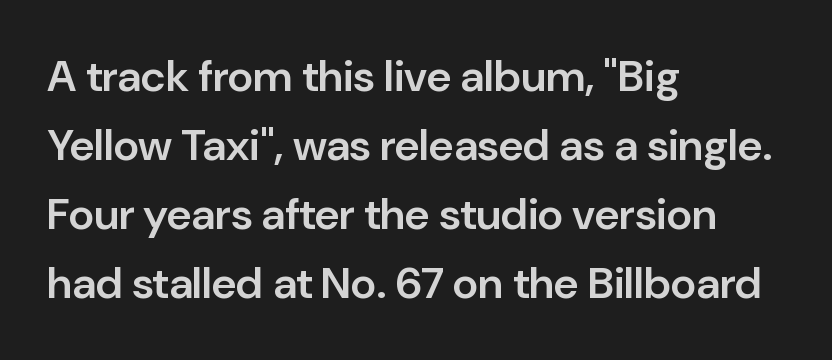
The image shows 44 px semibold sans-serif type, upright; set left-aligned, normal line spacing (1.57x), normal letter spacing, not underlined; low stroke contrast and a medium x-height.
